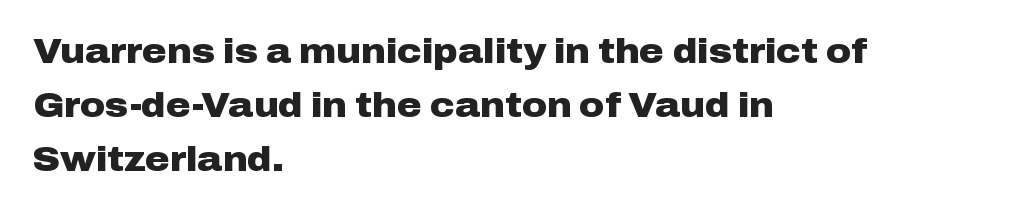
Q: Is the text bold? A: Yes.
Q: Is the text italic (slanted)? A: No, it is upright.
Q: Is the typeface a serif or a sans-serif typeface? A: Sans-serif.
Q: Is the text underlined? A: No.
Q: How is the paragraph aligned? A: Left-aligned.
Q: Is the spacing between letters normal or unusually wide? A: Normal.
Q: Is the spacing between lines tight, normal or loose? A: Normal.
Q: Width (condensed, normal, or wide)? A: Wide.
Q: Stroke contrast? A: Low.
Q: x-height? A: Medium.
Q: Monospaced? A: No.
